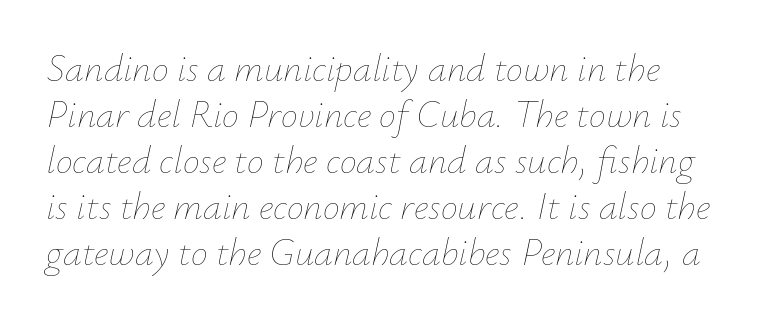
{"italic": "yes", "lean": "right", "slant_degrees": 12, "bold": "no", "weight": "thin", "width": "normal", "stroke_contrast": "low", "x_height": "small", "monospaced": "no", "underline": "no", "line_spacing_ratio": 1.21, "letter_spacing": "normal", "letter_spacing_em": 0.0, "glyph_px": 38}
